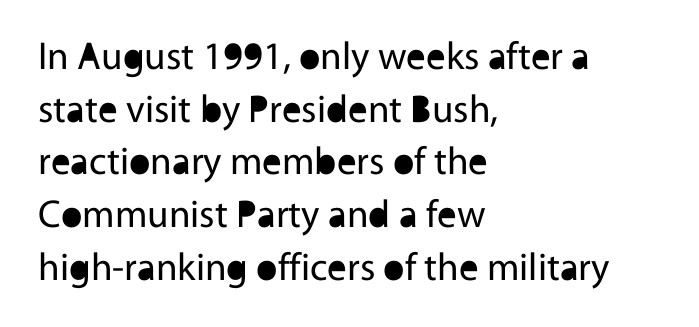
Q: Is the text bold? A: No.
Q: Is the text italic (slanted)? A: No, it is upright.
Q: Is the typeface a serif or a sans-serif typeface? A: Sans-serif.
Q: Is the text underlined? A: No.
Q: How is the paragraph aligned? A: Left-aligned.
Q: Is the spacing between letters normal or unusually wide? A: Normal.
Q: Is the spacing between lines tight, normal or loose? A: Normal.
Q: Width (condensed, normal, or wide)? A: Normal.
Q: x-height? A: Medium.
Q: Monospaced? A: No.
